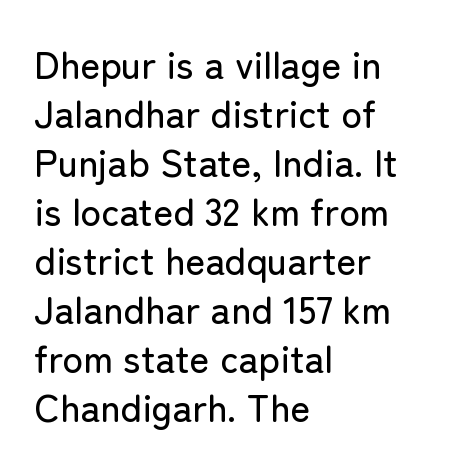
Each letter keeps its own natural width here, so spacing adapts to shape. Vertically, the passage feels balanced, rows spaced as you'd expect. Underlining? Definitely not there. Quick note: not italic, upright. Inter-character spacing is left at the font's built-in metrics. Alignment: flush left.
